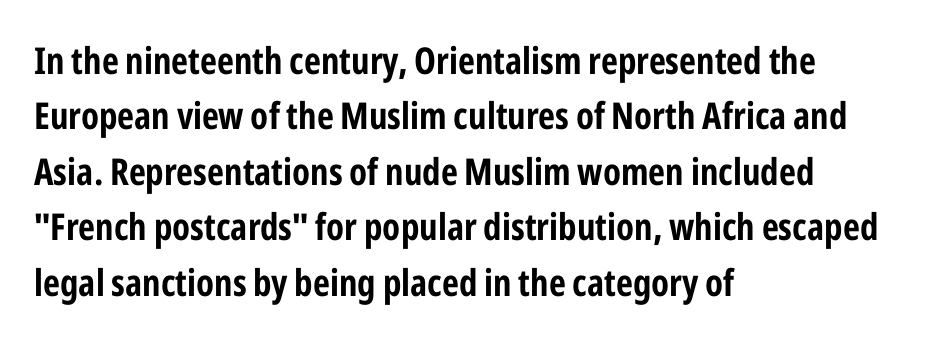
Q: Is the text bold? A: Yes.
Q: Is the text italic (slanted)? A: No, it is upright.
Q: Is the typeface a serif or a sans-serif typeface? A: Sans-serif.
Q: Is the text underlined? A: No.
Q: How is the paragraph aligned? A: Left-aligned.
Q: Is the spacing between letters normal or unusually wide? A: Normal.
Q: Is the spacing between lines tight, normal or loose? A: Normal.
Q: Width (condensed, normal, or wide)? A: Condensed.
Q: Stroke contrast? A: Low.
Q: x-height? A: Medium.
Q: Monospaced? A: No.
